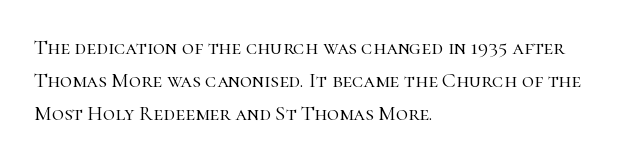
Q: Is the text bold? A: No.
Q: Is the text italic (slanted)? A: No, it is upright.
Q: Is the text underlined? A: No.
Q: How is the paragraph aligned? A: Left-aligned.
Q: Is the spacing between letters normal or unusually wide? A: Normal.
Q: Is the spacing between lines tight, normal or loose? A: Normal.
